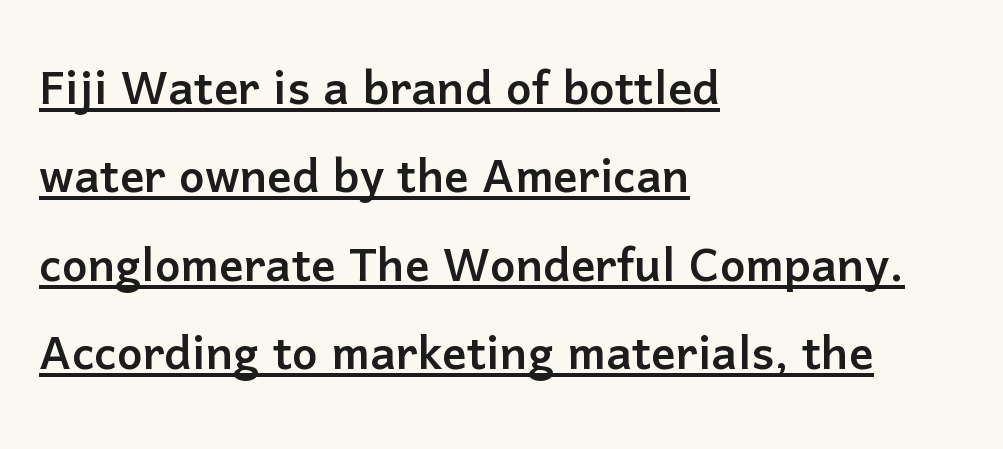
Is there any slant? The stems are plumb. The lettering is marked with a stroke running underneath it. Leftover space on each line is placed entirely after the last word. Do the characters align in a grid? No, the font is proportional. Honestly, the row spacing looks completely unremarkable. Words appear dense and cohesive because spacing is normal.
